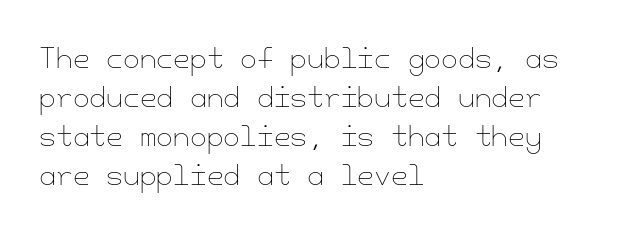
Q: Is the text bold? A: No.
Q: Is the text italic (slanted)? A: No, it is upright.
Q: Is the text underlined? A: No.
Q: How is the paragraph aligned? A: Left-aligned.
Q: Is the spacing between letters normal or unusually wide? A: Normal.
Q: Is the spacing between lines tight, normal or loose? A: Normal.
